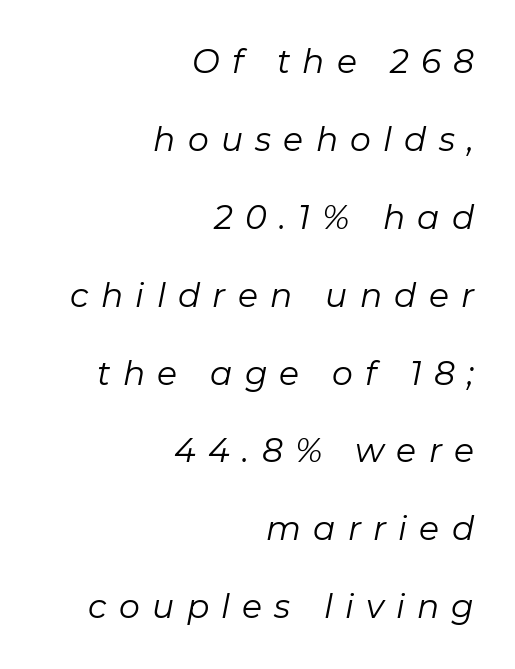
Q: Is the text bold? A: No.
Q: Is the text italic (slanted)? A: Yes, it leans right by about 11 degrees.
Q: Is the text underlined? A: No.
Q: How is the paragraph aligned? A: Right-aligned.
Q: Is the spacing between letters normal or unusually wide? A: Unusually wide.
Q: Is the spacing between lines tight, normal or loose? A: Loose.
Q: Width (condensed, normal, or wide)? A: Normal.
Q: Stroke contrast? A: Low.
Q: x-height? A: Medium.
Q: Monospaced? A: No.
